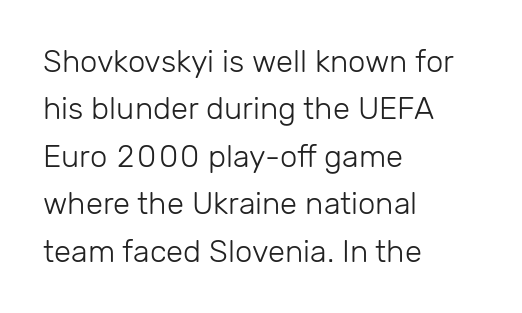
Q: Is the text bold? A: No.
Q: Is the text italic (slanted)? A: No, it is upright.
Q: Is the typeface a serif or a sans-serif typeface? A: Sans-serif.
Q: Is the text underlined? A: No.
Q: How is the paragraph aligned? A: Left-aligned.
Q: Is the spacing between letters normal or unusually wide? A: Normal.
Q: Is the spacing between lines tight, normal or loose? A: Normal.
Q: Width (condensed, normal, or wide)? A: Normal.
Q: Stroke contrast? A: Low.
Q: x-height? A: Medium.
Q: Monospaced? A: No.
